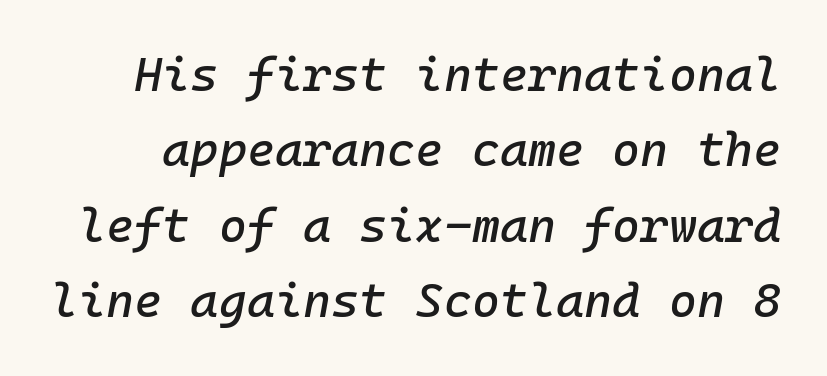
{"italic": "yes", "lean": "right", "slant_degrees": 10, "width": "normal", "stroke_contrast": "low", "x_height": "medium", "monospaced": "yes", "underline": "no", "line_spacing": "normal", "line_spacing_ratio": 1.57, "letter_spacing": "normal", "letter_spacing_em": 0.0, "glyph_px": 48}
